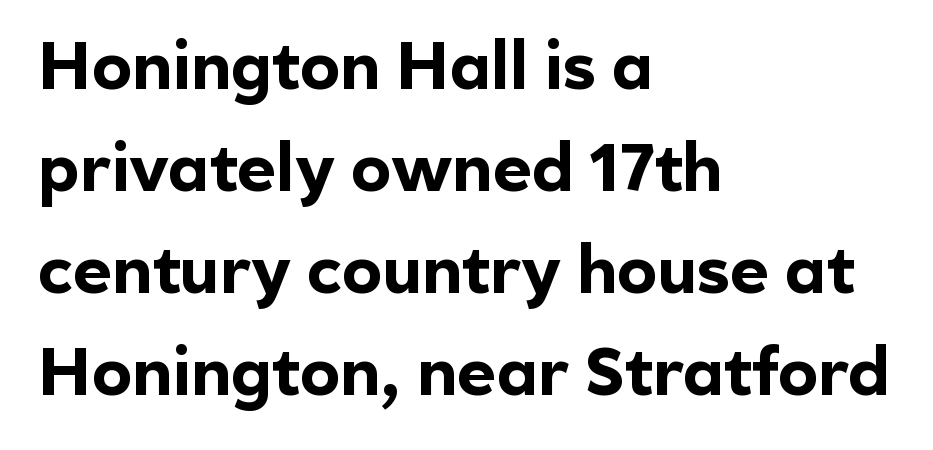
The image shows 67 px bold sans-serif type, upright; set left-aligned, normal line spacing (1.52x), normal letter spacing, not underlined; a medium x-height.
